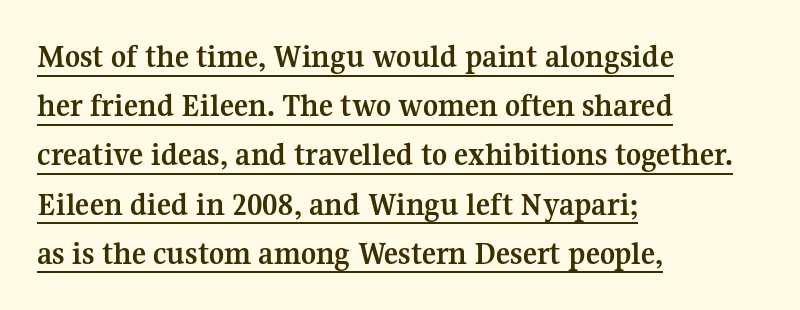
{"serif": "yes", "italic": "no", "bold": "yes", "weight": "semibold", "width": "normal", "stroke_contrast": "medium", "x_height": "medium", "monospaced": "no", "underline": "yes", "align": "left", "line_spacing": "normal", "line_spacing_ratio": 1.49, "letter_spacing": "normal", "letter_spacing_em": 0.0, "glyph_px": 33}
